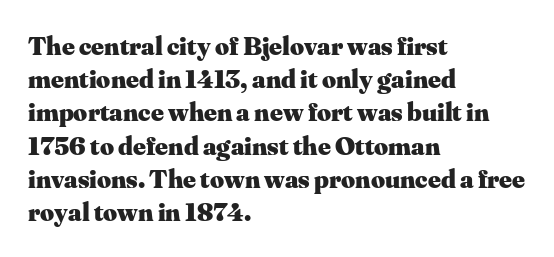
{"italic": "no", "bold": "yes", "underline": "no", "align": "left", "line_spacing_ratio": 1.23, "letter_spacing": "normal", "letter_spacing_em": 0.0, "glyph_px": 27}
